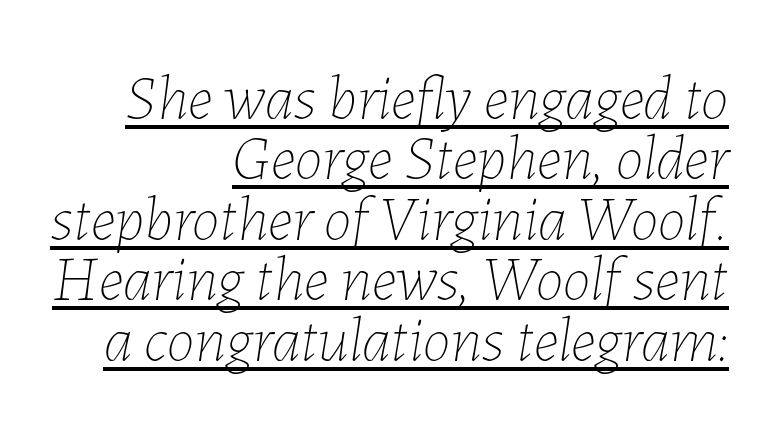
This rendering uses right alignment, leaving the left contour irregular. Whoever set this chose condensed vertical rhythm over breathing room. Stem width sits at or under what a default text font uses. The tracking reads as untouched default to a designer's eye. You could not count columns in this text — the font is proportionally spaced.
